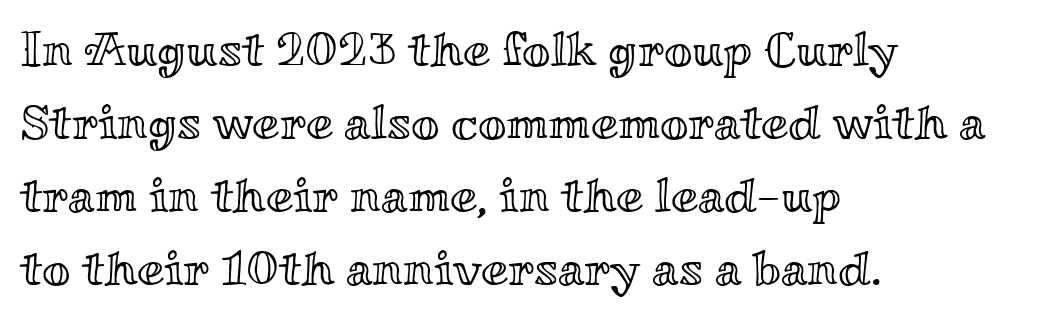
{"italic": "no", "width": "wide", "x_height": "small", "monospaced": "no", "underline": "no", "align": "left", "line_spacing": "normal", "line_spacing_ratio": 1.49, "letter_spacing": "normal", "letter_spacing_em": 0.0, "glyph_px": 49}
